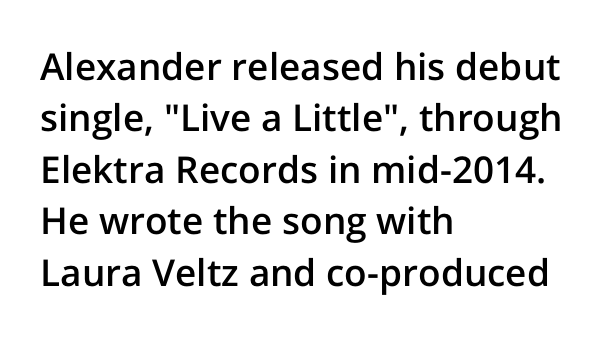
{"serif": "no", "italic": "no", "bold": "semi", "weight": "semibold", "width": "normal", "stroke_contrast": "low", "x_height": "medium", "monospaced": "no", "underline": "no", "align": "left", "line_spacing": "normal", "line_spacing_ratio": 1.39, "letter_spacing": "normal", "letter_spacing_em": 0.0, "glyph_px": 37}
